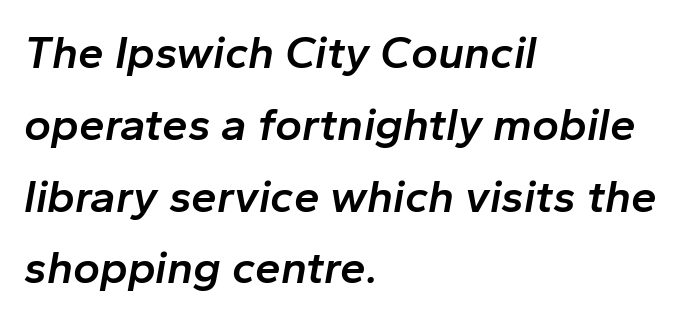
Q: Is the text bold? A: Semi-bold.
Q: Is the text italic (slanted)? A: Yes, it leans right by about 10 degrees.
Q: Is the text underlined? A: No.
Q: How is the paragraph aligned? A: Left-aligned.
Q: Is the spacing between letters normal or unusually wide? A: Normal.
Q: Is the spacing between lines tight, normal or loose? A: Normal.
Q: Width (condensed, normal, or wide)? A: Normal.
Q: Stroke contrast? A: Low.
Q: x-height? A: Medium.
Q: Monospaced? A: No.
